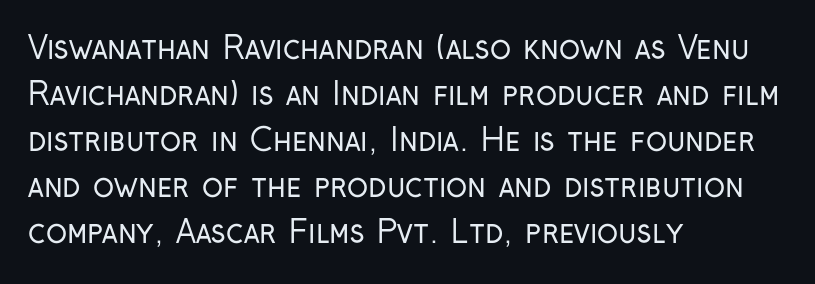
These lines are rendered in a variable-pitch font. Students, note that the glyphs here touch the page at normal intervals. The block of text has a typical density, with ordinary space between rows. Stroke mass is kept to a normal reading level or below. Italic? Not at all — the glyphs are vertical.
